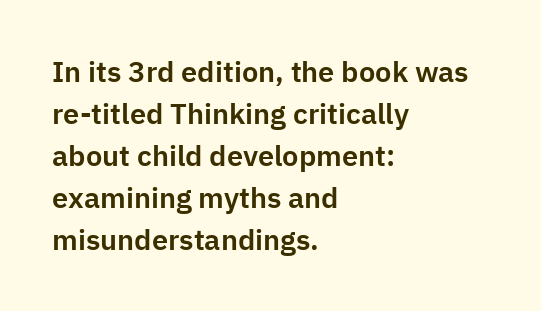
{"serif": "no", "italic": "no", "width": "normal", "stroke_contrast": "low", "x_height": "medium", "monospaced": "no", "underline": "no", "align": "left", "line_spacing": "normal", "line_spacing_ratio": 1.45, "letter_spacing": "normal", "letter_spacing_em": 0.0, "glyph_px": 29}
